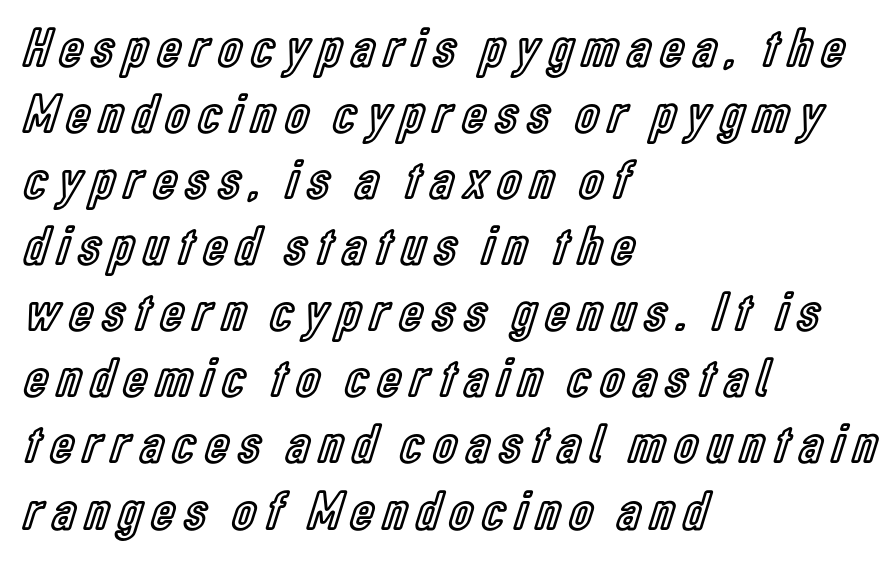
Check under the words: just untouched page. Here the designer chose a conventional face with non-uniform glyph widths. The rendering anchors every line to the left-hand side.
